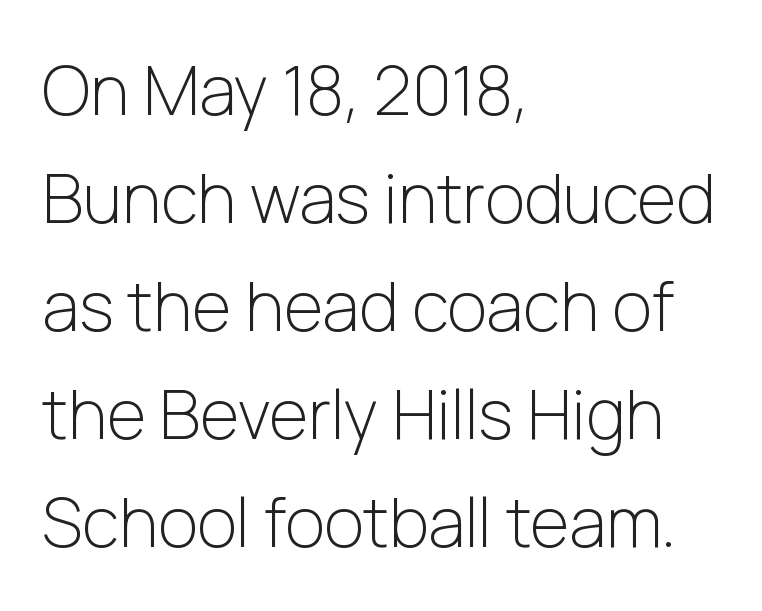
The image shows 68 px light sans-serif type, upright; set left-aligned, normal line spacing (1.59x), normal letter spacing, not underlined; low stroke contrast and a medium x-height.
